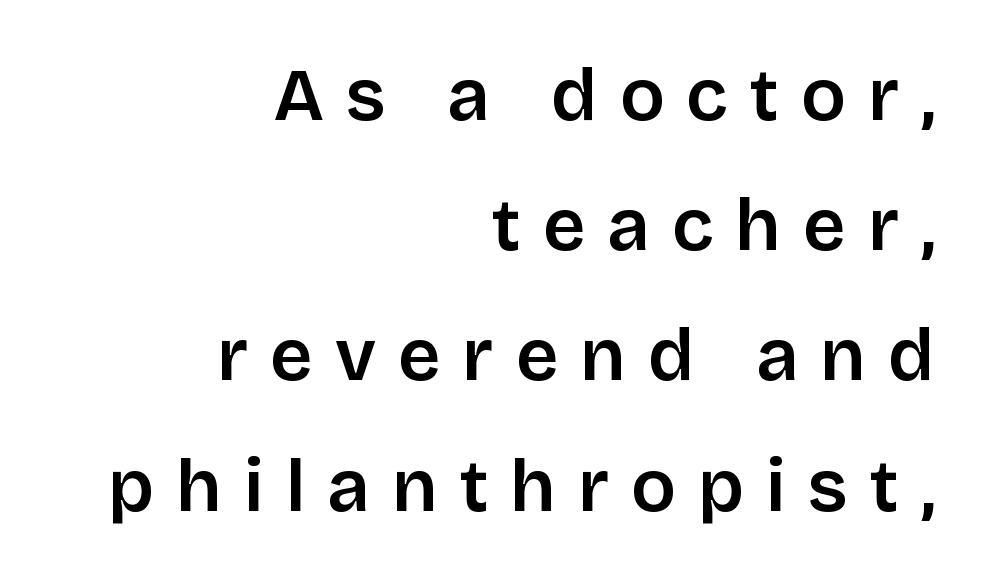
How are the letters spaced? Widely, with obvious added tracking. Each letter keeps its own natural width here, so spacing adapts to shape. Does the copy run flush right? Yes — the right margin is perfectly even. A roman cut, with each character standing at attention. Unmarked baselines from the first word to the last. A typesetter would label this face a sans.
